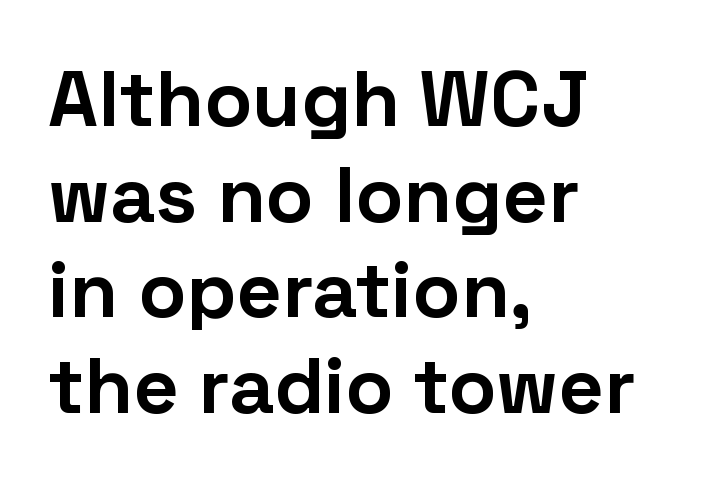
{"serif": "no", "italic": "no", "bold": "yes", "weight": "bold", "width": "normal", "stroke_contrast": "low", "x_height": "medium", "monospaced": "no", "underline": "no", "align": "left", "line_spacing_ratio": 1.21, "letter_spacing": "normal", "letter_spacing_em": 0.0, "glyph_px": 79}
